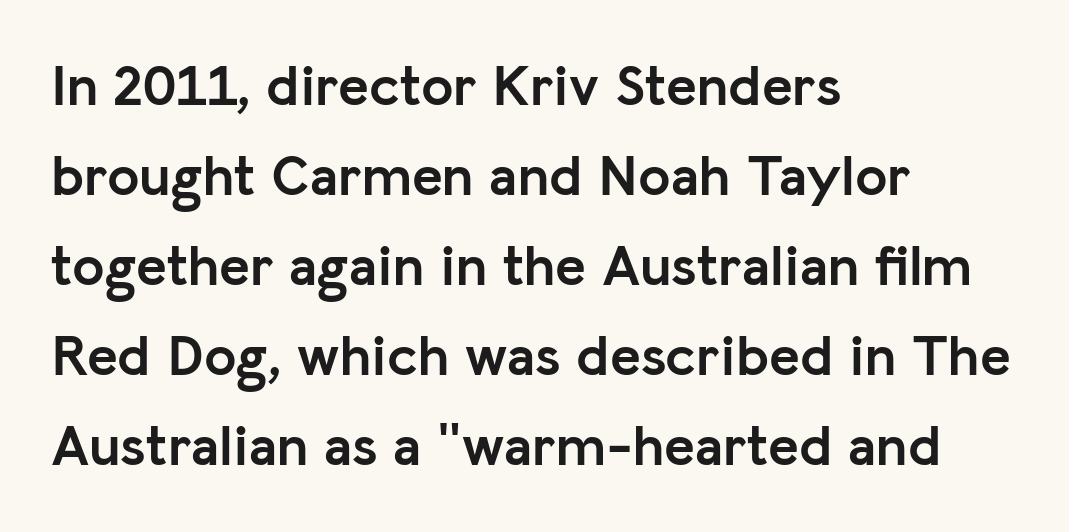
The image shows 58 px semibold sans-serif type, upright; set left-aligned, normal line spacing (1.55x), normal letter spacing, not underlined; low stroke contrast and a medium x-height.
